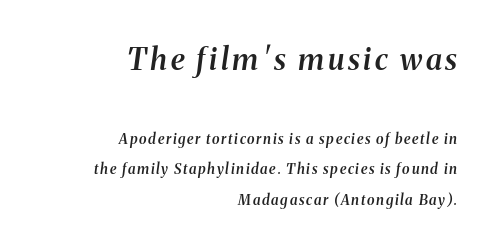
The image shows 30 px semibold serif type, italic (leaning right); set right-aligned, loose line spacing (2.19x), not underlined; the first (top) block is 2.14x larger; medium stroke contrast and a medium x-height.
